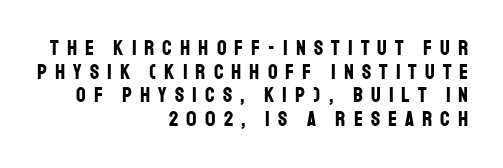
{"italic": "no", "bold": "yes", "underline": "no", "align": "right", "line_spacing": "tight", "line_spacing_ratio": 1.12, "letter_spacing": "wide", "letter_spacing_em": 0.39, "glyph_px": 21}
